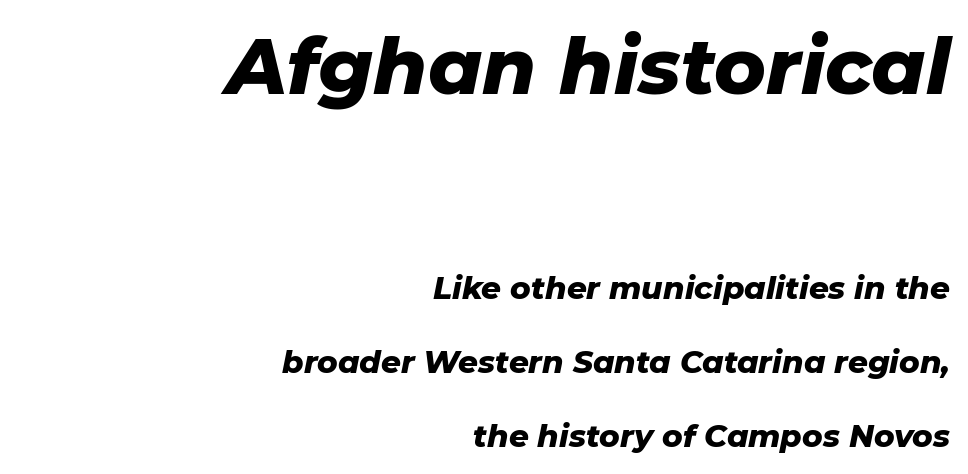
The space directly below the letters is spotless. No extra tracking has been applied to these lines. The characters look thick and weighty, a clear bold. Quick note: italic. Whoever set this made the first block the dominant, larger element.
